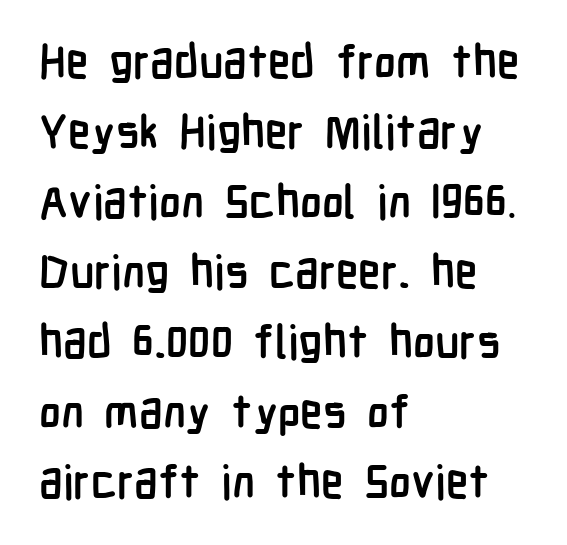
Q: Is the text bold? A: Yes.
Q: Is the text italic (slanted)? A: No, it is upright.
Q: Is the typeface a serif or a sans-serif typeface? A: Sans-serif.
Q: Is the text underlined? A: No.
Q: How is the paragraph aligned? A: Left-aligned.
Q: Is the spacing between letters normal or unusually wide? A: Normal.
Q: Is the spacing between lines tight, normal or loose? A: Normal.
Q: Width (condensed, normal, or wide)? A: Condensed.
Q: Stroke contrast? A: Low.
Q: x-height? A: Medium.
Q: Monospaced? A: No.
